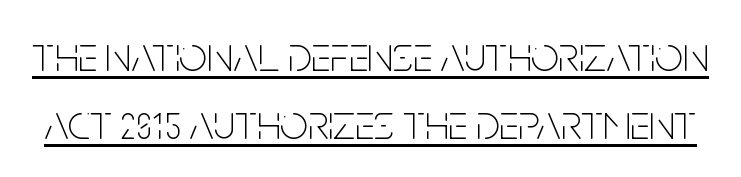
Q: Is the text bold? A: No.
Q: Is the text italic (slanted)? A: No, it is upright.
Q: Is the typeface a serif or a sans-serif typeface? A: Sans-serif.
Q: Is the text underlined? A: Yes.
Q: Is the spacing between letters normal or unusually wide? A: Normal.
Q: Is the spacing between lines tight, normal or loose? A: Normal.
Q: Width (condensed, normal, or wide)? A: Condensed.
Q: Stroke contrast? A: Low.
Q: x-height? A: Large.
Q: Monospaced? A: No.
